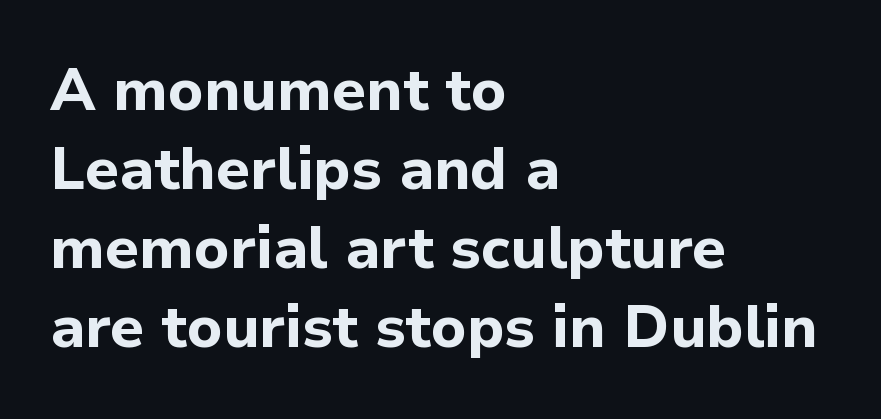
{"serif": "no", "italic": "no", "bold": "yes", "weight": "bold", "width": "normal", "stroke_contrast": "low", "x_height": "medium", "monospaced": "no", "underline": "no", "align": "left", "line_spacing": "normal", "line_spacing_ratio": 1.34, "letter_spacing": "normal", "letter_spacing_em": 0.0, "glyph_px": 59}
